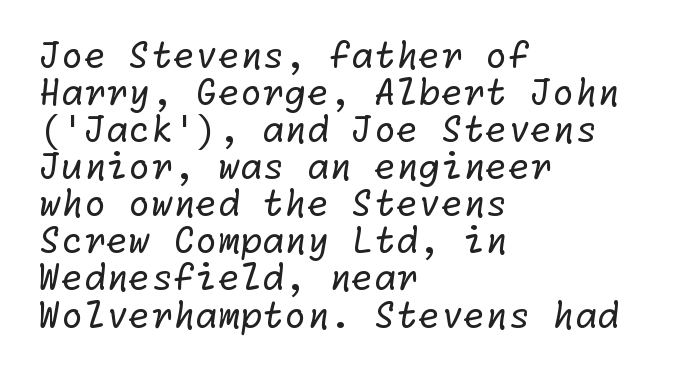
{"serif": "no", "bold": "no", "weight": "regular", "width": "normal", "stroke_contrast": "low", "x_height": "medium", "underline": "no", "align": "left", "line_spacing": "tight", "line_spacing_ratio": 1.03, "letter_spacing": "normal", "letter_spacing_em": 0.0, "glyph_px": 36}
